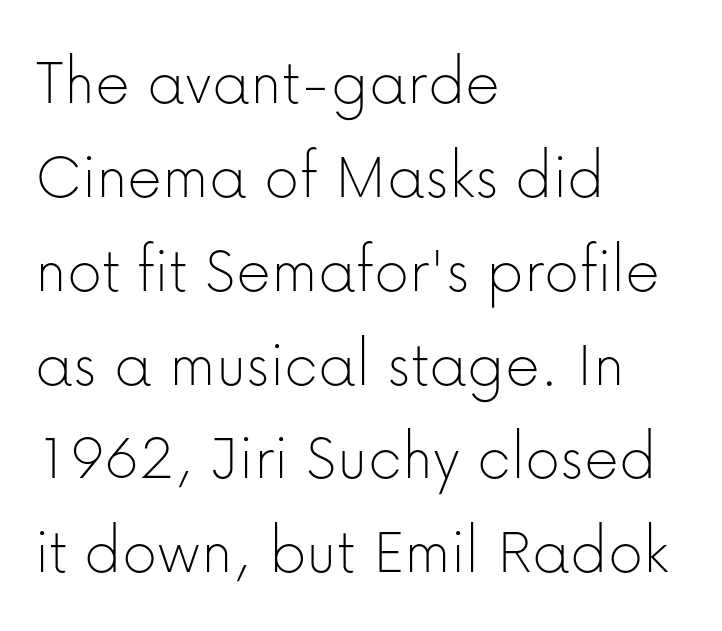
The image shows 68 px thin sans-serif type, upright; set left-aligned, normal line spacing (1.38x), normal letter spacing, not underlined; low stroke contrast and a medium x-height.
